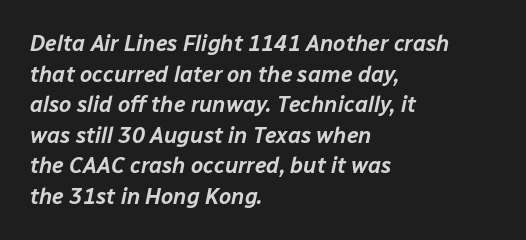
The image shows 22 px text type, italic (leaning right); set left-aligned, normal line spacing (1.39x), normal letter spacing, not underlined.
